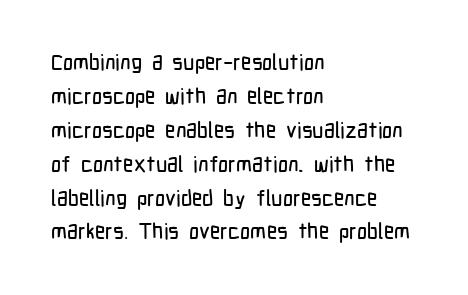
Q: Is the text italic (slanted)? A: No, it is upright.
Q: Is the text underlined? A: No.
Q: How is the paragraph aligned? A: Left-aligned.
Q: Is the spacing between letters normal or unusually wide? A: Normal.
Q: Is the spacing between lines tight, normal or loose? A: Normal.
